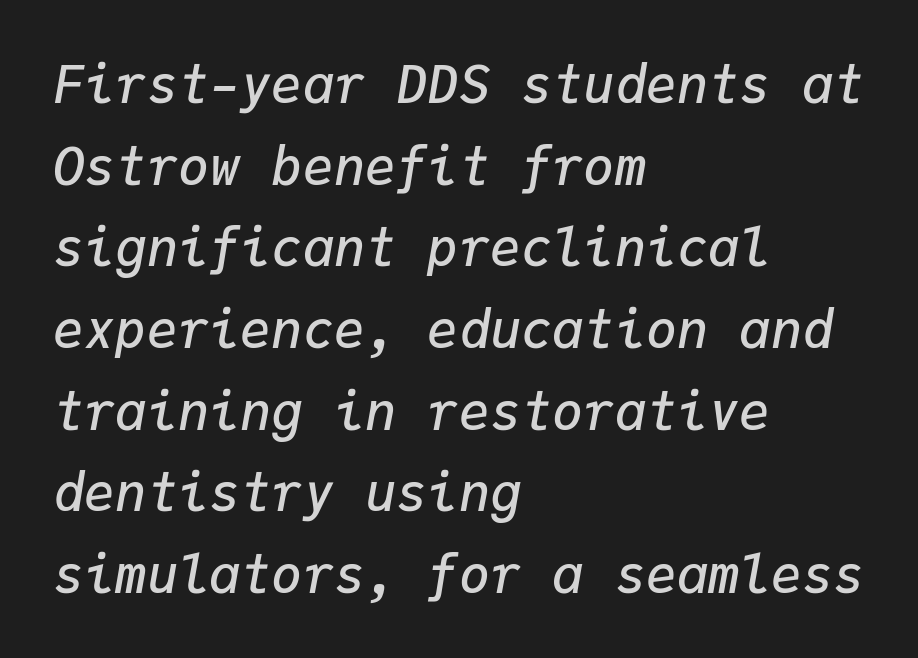
The image shows 52 px semibold type, italic (leaning right), monospaced; set left-aligned, normal line spacing (1.57x), normal letter spacing, not underlined; low stroke contrast and a medium x-height.
